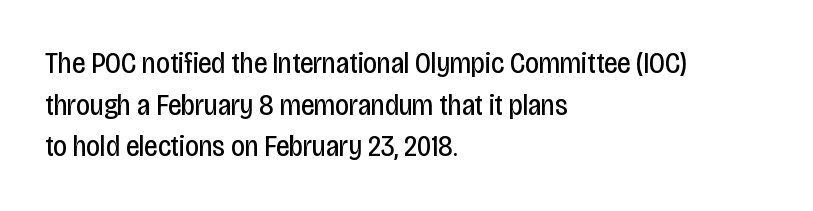
Q: Is the text bold? A: No.
Q: Is the text italic (slanted)? A: No, it is upright.
Q: Is the typeface a serif or a sans-serif typeface? A: Sans-serif.
Q: Is the text underlined? A: No.
Q: How is the paragraph aligned? A: Left-aligned.
Q: Is the spacing between letters normal or unusually wide? A: Normal.
Q: Is the spacing between lines tight, normal or loose? A: Normal.
Q: Width (condensed, normal, or wide)? A: Condensed.
Q: Stroke contrast? A: Low.
Q: x-height? A: Large.
Q: Monospaced? A: No.
